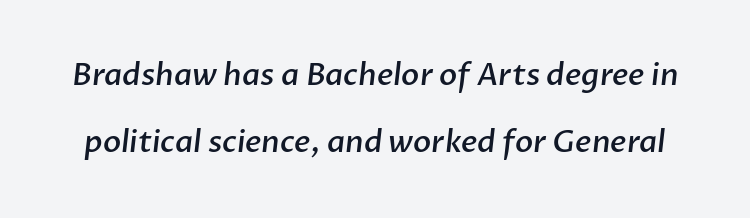
The image shows 30 px semibold sans-serif type; set loose line spacing (2.22x), normal letter spacing, not underlined; low stroke contrast and a medium x-height.
